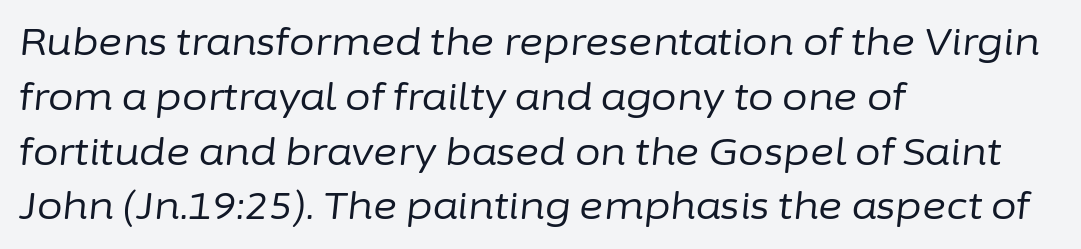
Q: Is the text bold? A: No.
Q: Is the text italic (slanted)? A: Yes, it leans right by about 6 degrees.
Q: Is the text underlined? A: No.
Q: How is the paragraph aligned? A: Left-aligned.
Q: Is the spacing between letters normal or unusually wide? A: Normal.
Q: Is the spacing between lines tight, normal or loose? A: Normal.
Q: Width (condensed, normal, or wide)? A: Normal.
Q: Stroke contrast? A: Low.
Q: x-height? A: Medium.
Q: Monospaced? A: No.
